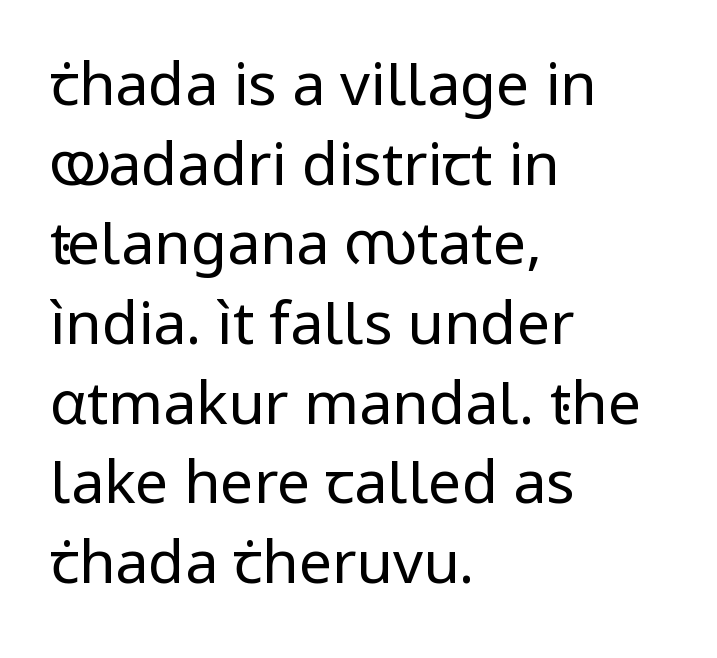
The image shows 59 px regular-weight sans-serif type, upright; set left-aligned, normal line spacing (1.35x), normal letter spacing, not underlined; low stroke contrast and a medium x-height.
